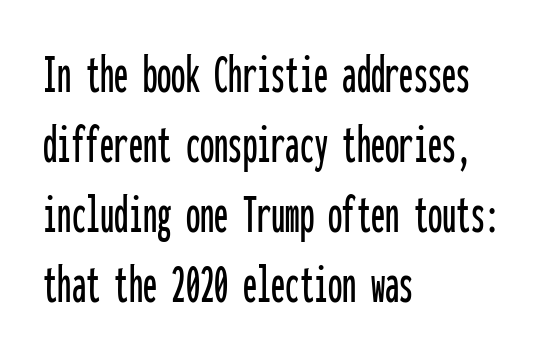
Q: Is the text italic (slanted)? A: No, it is upright.
Q: Is the typeface a serif or a sans-serif typeface? A: Sans-serif.
Q: Is the text underlined? A: No.
Q: How is the paragraph aligned? A: Left-aligned.
Q: Is the spacing between letters normal or unusually wide? A: Normal.
Q: Width (condensed, normal, or wide)? A: Condensed.
Q: Stroke contrast? A: Low.
Q: x-height? A: Medium.
Q: Monospaced? A: Yes.
